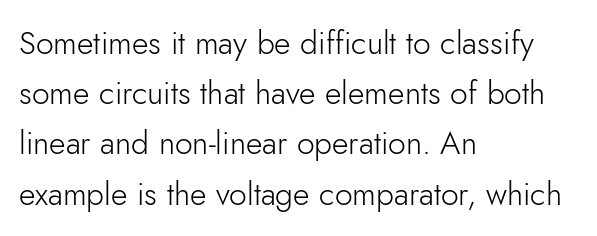
Q: Is the text bold? A: No.
Q: Is the text italic (slanted)? A: No, it is upright.
Q: Is the typeface a serif or a sans-serif typeface? A: Sans-serif.
Q: Is the text underlined? A: No.
Q: How is the paragraph aligned? A: Left-aligned.
Q: Is the spacing between letters normal or unusually wide? A: Normal.
Q: Is the spacing between lines tight, normal or loose? A: Normal.
Q: Width (condensed, normal, or wide)? A: Normal.
Q: Stroke contrast? A: Low.
Q: x-height? A: Small.
Q: Monospaced? A: No.
